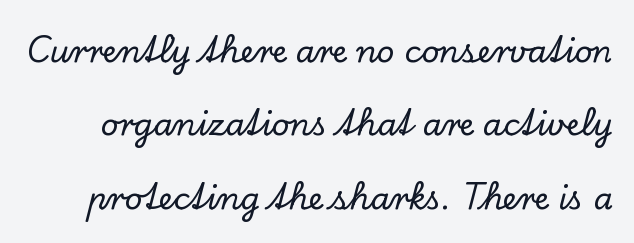
Clear beneath every line of the passage. Nothing unusual about the tracking: characters are spaced as the font intends. In terms of letterform style, serifs are clearly present. The leading is generous, giving the passage an open texture. Is this a fixed-width face? No — the glyphs have proportional, varying widths.
